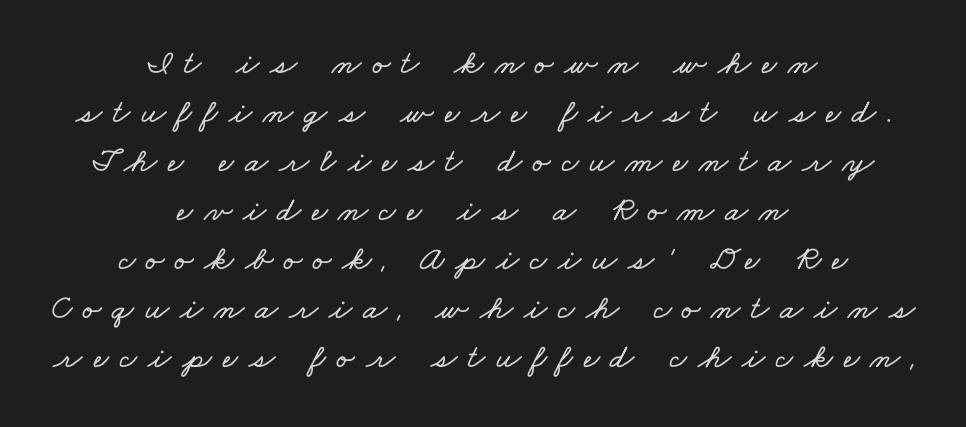
Q: Is the text underlined? A: No.
Q: How is the paragraph aligned? A: Centered.
Q: Is the spacing between letters normal or unusually wide? A: Unusually wide.
Q: Is the spacing between lines tight, normal or loose? A: Normal.
Q: Width (condensed, normal, or wide)? A: Wide.
Q: Stroke contrast? A: Low.
Q: x-height? A: Small.
Q: Monospaced? A: No.
